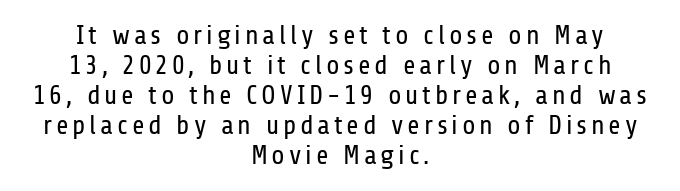
You could barely slide anything between these rows. Underlining? Definitely not there. The type sits square on the baseline with zero lean. Is this a heavy cut? Hardly; it is regular or lighter. Alignment: centered.
